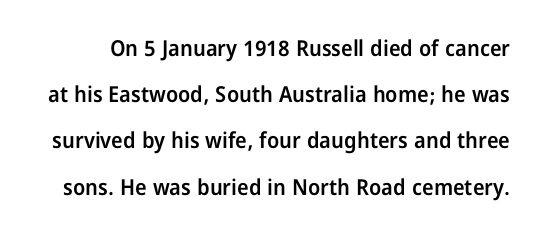
The image shows 22 px text type, upright; set loose line spacing (2.1x), normal letter spacing, not underlined.
